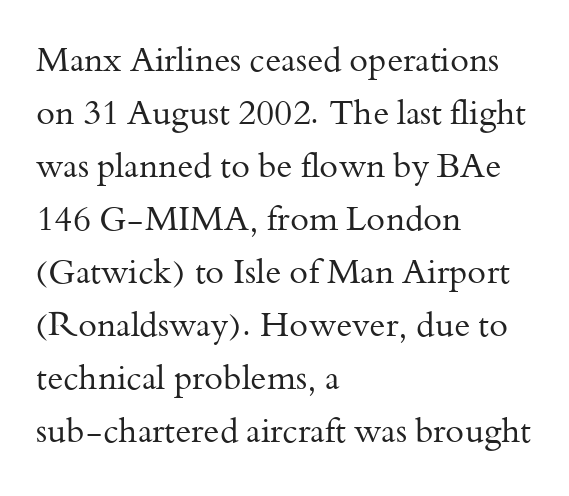
{"serif": "yes", "italic": "no", "bold": "no", "weight": "regular", "width": "normal", "stroke_contrast": "medium", "x_height": "small", "monospaced": "no", "underline": "no", "align": "left", "line_spacing": "normal", "line_spacing_ratio": 1.56, "letter_spacing": "normal", "letter_spacing_em": 0.0, "glyph_px": 34}
